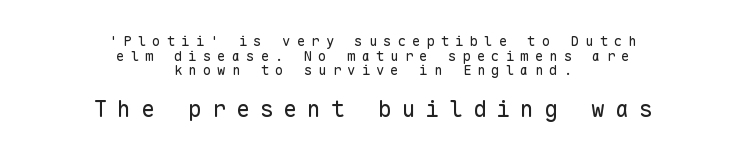
{"italic": "no", "bold": "no", "underline": "no", "align": "center", "line_spacing": "tight", "line_spacing_ratio": 1.04, "letter_spacing": "wide", "letter_spacing_em": 0.43, "larger_block": "second", "size_ratio": 1.64, "glyph_px": 23}
